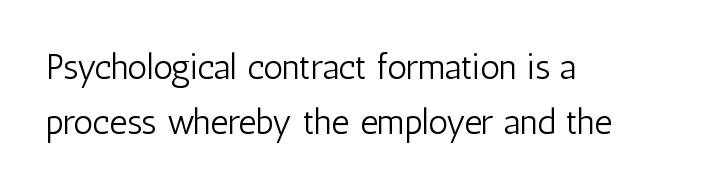
The image shows 35 px light, condensed sans-serif type, upright; set left-aligned, normal line spacing (1.58x), normal letter spacing, not underlined; low stroke contrast and a medium x-height.
